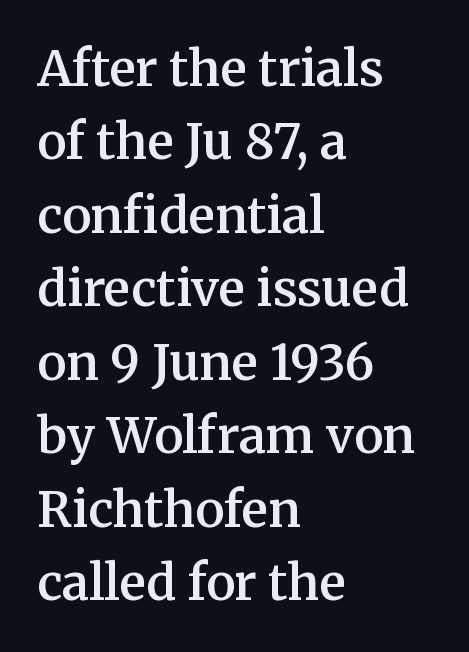
The image shows 49 px semibold serif type, upright; set left-aligned, normal line spacing (1.5x), normal letter spacing, not underlined; medium stroke contrast and a medium x-height.
